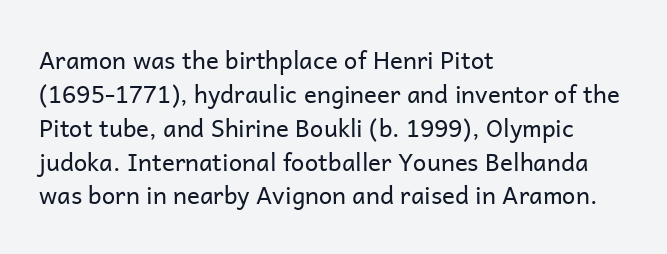
{"italic": "no", "bold": "no", "underline": "no", "align": "left", "line_spacing": "normal", "line_spacing_ratio": 1.41, "letter_spacing": "normal", "letter_spacing_em": 0.0, "glyph_px": 24}
